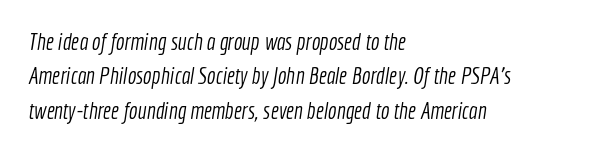
{"bold": "no", "underline": "no", "align": "left", "line_spacing": "normal", "line_spacing_ratio": 1.49, "letter_spacing": "normal", "letter_spacing_em": 0.0, "glyph_px": 23}
